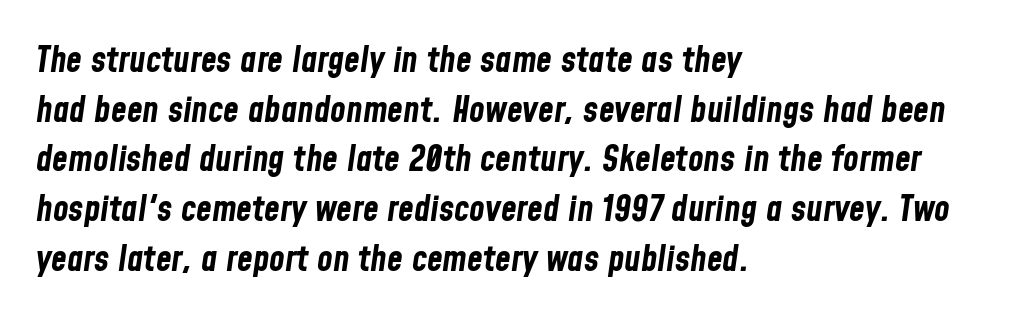
Q: Is the text bold? A: Yes.
Q: Is the text italic (slanted)? A: Yes, it leans right by about 8 degrees.
Q: Is the text underlined? A: No.
Q: How is the paragraph aligned? A: Left-aligned.
Q: Is the spacing between letters normal or unusually wide? A: Normal.
Q: Is the spacing between lines tight, normal or loose? A: Normal.
Q: Width (condensed, normal, or wide)? A: Condensed.
Q: Stroke contrast? A: Low.
Q: x-height? A: Medium.
Q: Monospaced? A: No.
